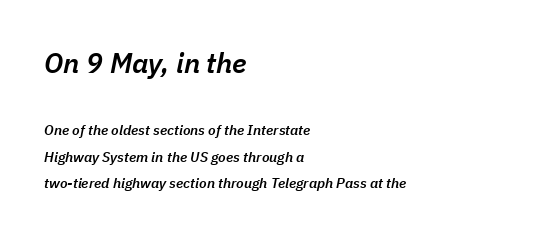
{"italic": "yes", "lean": "right", "slant_degrees": 11, "bold": "semi", "weight": "semibold", "width": "normal", "stroke_contrast": "low", "x_height": "medium", "monospaced": "no", "underline": "no", "align": "left", "line_spacing": "loose", "line_spacing_ratio": 1.91, "letter_spacing": "normal", "letter_spacing_em": 0.0, "larger_block": "first", "size_ratio": 2.0, "glyph_px": 28}
